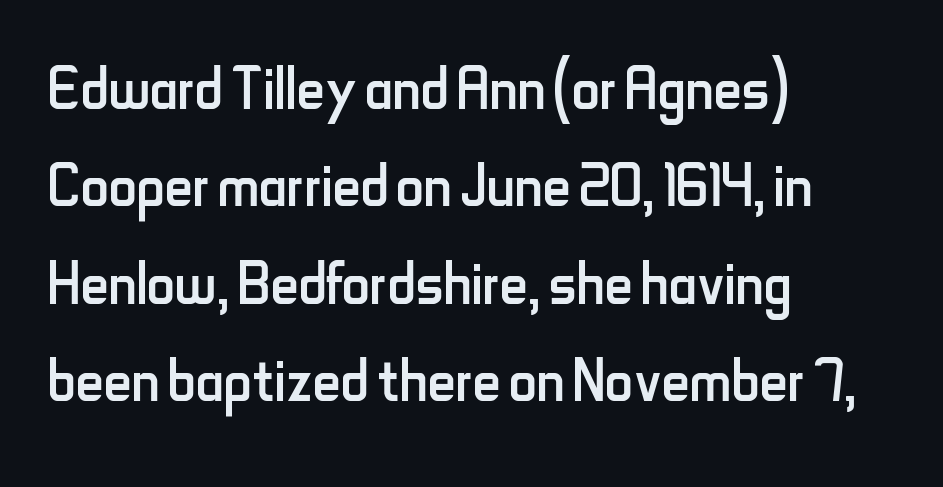
Q: Is the text bold? A: No.
Q: Is the text italic (slanted)? A: No, it is upright.
Q: Is the typeface a serif or a sans-serif typeface? A: Sans-serif.
Q: Is the text underlined? A: No.
Q: How is the paragraph aligned? A: Left-aligned.
Q: Is the spacing between letters normal or unusually wide? A: Normal.
Q: Is the spacing between lines tight, normal or loose? A: Normal.
Q: Width (condensed, normal, or wide)? A: Condensed.
Q: Stroke contrast? A: Low.
Q: x-height? A: Small.
Q: Monospaced? A: No.
